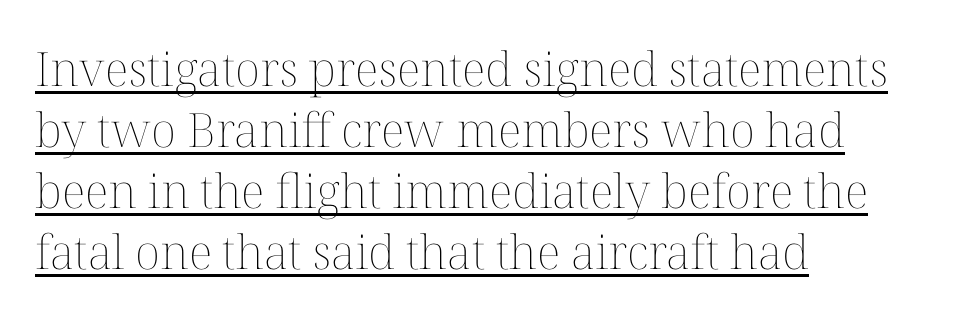
The image shows 47 px thin type, upright; set left-aligned, normal line spacing (1.3x), normal letter spacing, underlined; medium stroke contrast and a medium x-height.
